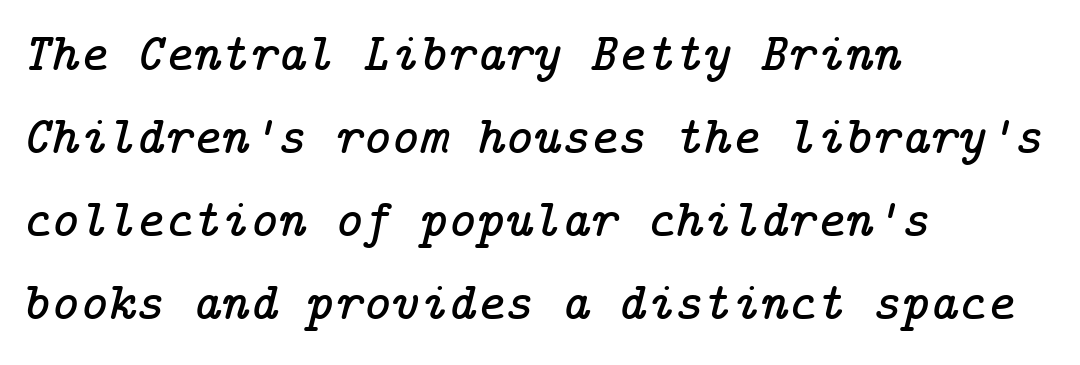
{"serif": "yes", "italic": "yes", "lean": "right", "slant_degrees": 14, "width": "normal", "stroke_contrast": "low", "x_height": "medium", "underline": "no", "align": "left", "line_spacing": "normal", "line_spacing_ratio": 1.54, "letter_spacing": "normal", "letter_spacing_em": 0.0, "glyph_px": 54}
